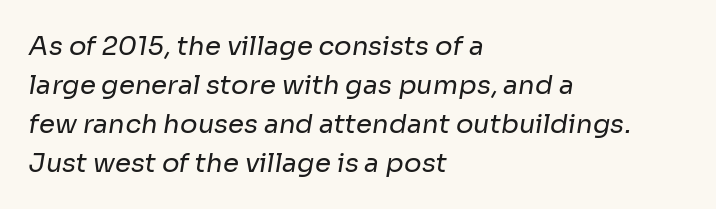
No word sits above an underline. Rows of type keep a routine distance in the vertical direction. The weight tops out at a normal text grade. The line texture is even and compact thanks to regular tracking.
